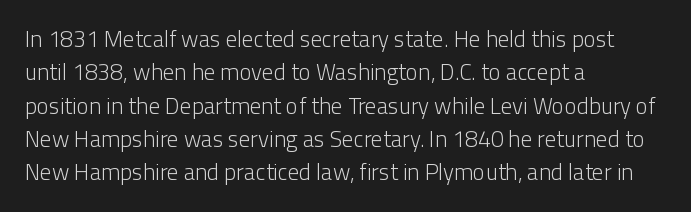
{"italic": "no", "bold": "no", "underline": "no", "align": "left", "line_spacing": "normal", "line_spacing_ratio": 1.45, "letter_spacing": "normal", "letter_spacing_em": 0.0, "glyph_px": 23}
